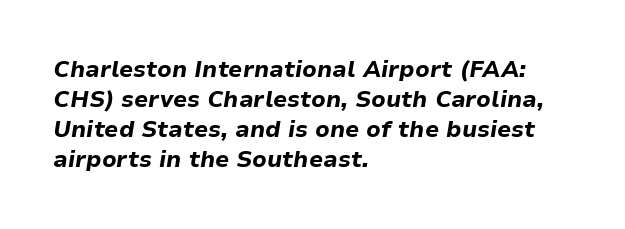
Typesetter's note: full bold, strokes at maximum text heaviness. The axis of the letterforms is tilted away from vertical. What's the leading like? Ordinary, nothing unusual. One-word summary of the alignment: left. You could call the tracking neutral — neither tight nor loose. A clean baseline with only descenders dipping below it.
